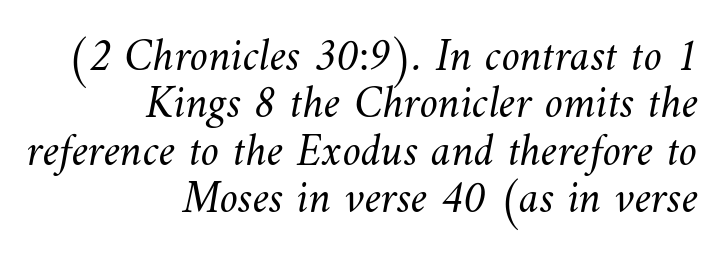
The image shows 46 px light type; set right-aligned, tight line spacing (1.03x), normal letter spacing, not underlined; medium stroke contrast and a small x-height.
